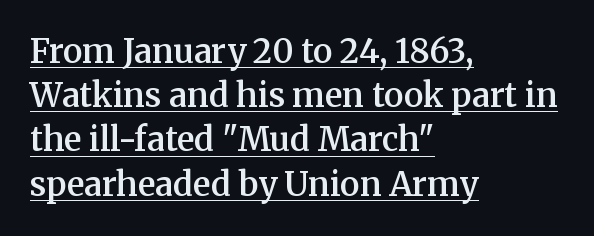
Compared with typical body copy, the letter spacing here is the same. The face used here is proportionally spaced, like ordinary book or web type. Emphasis by weight is partial: semibold. The text was rendered using a seriffed face with decorative stroke endings.
